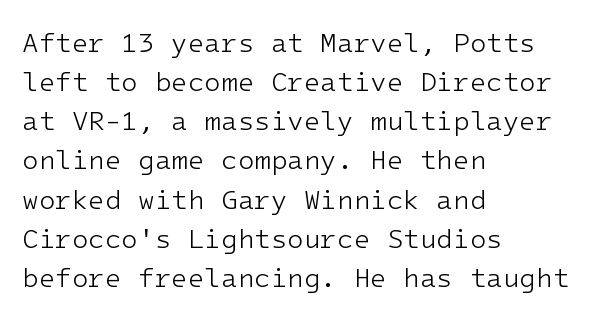
The image shows 27 px text type, upright; set left-aligned, normal line spacing (1.45x), normal letter spacing, not underlined.
